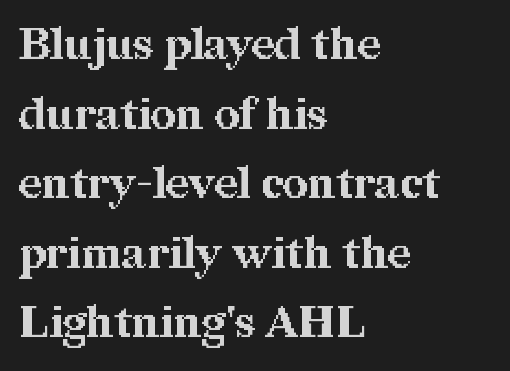
Q: Is the text bold? A: Yes.
Q: Is the text italic (slanted)? A: No, it is upright.
Q: Is the typeface a serif or a sans-serif typeface? A: Serif.
Q: Is the text underlined? A: No.
Q: How is the paragraph aligned? A: Left-aligned.
Q: Is the spacing between letters normal or unusually wide? A: Normal.
Q: Is the spacing between lines tight, normal or loose? A: Normal.
Q: Width (condensed, normal, or wide)? A: Normal.
Q: Stroke contrast? A: Medium.
Q: x-height? A: Medium.
Q: Monospaced? A: No.
